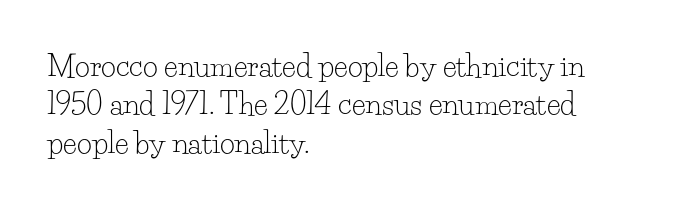
Q: Is the text bold? A: No.
Q: Is the text italic (slanted)? A: No, it is upright.
Q: Is the typeface a serif or a sans-serif typeface? A: Serif.
Q: Is the text underlined? A: No.
Q: How is the paragraph aligned? A: Left-aligned.
Q: Is the spacing between letters normal or unusually wide? A: Normal.
Q: Is the spacing between lines tight, normal or loose? A: Normal.
Q: Width (condensed, normal, or wide)? A: Normal.
Q: Stroke contrast? A: Low.
Q: x-height? A: Small.
Q: Monospaced? A: No.
